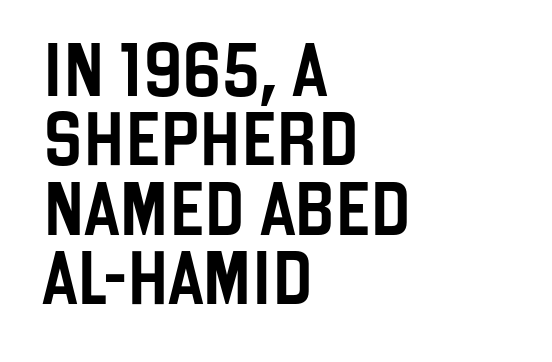
Every stem runs plumb, perpendicular to the baseline. This sample uses plain, unmodified letter spacing. Note: no serifs on the glyphs. Think of a printed novel: that variable character pitch is what you see here.
